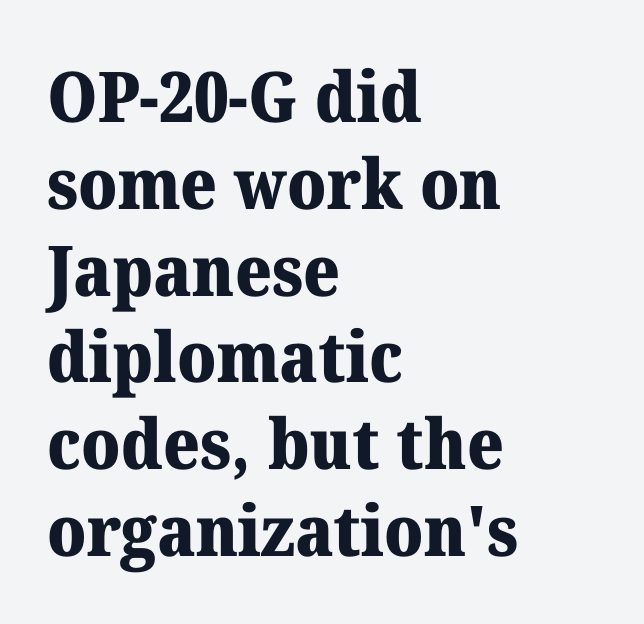
The image shows 70 px heavy serif type, upright; set left-aligned, line spacing 1.24x, normal letter spacing, not underlined; medium stroke contrast and a medium x-height.
